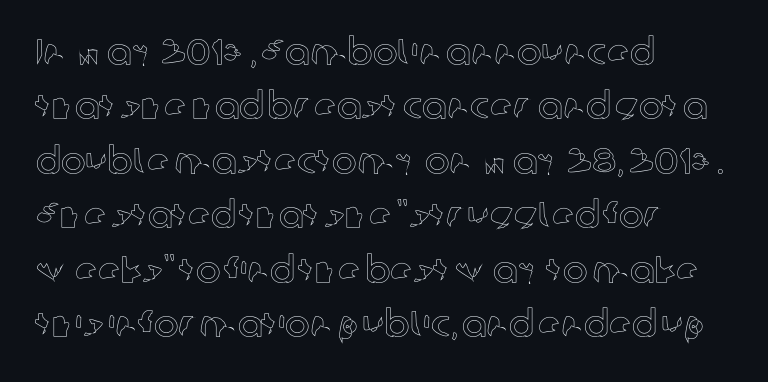
This is the regular roman posture of the typeface. Compared with typical paragraphs, the rows here are spaced about the same. The line texture is even and compact thanks to regular tracking. Visually the block forms a straight wall on the left and a jagged coastline on the right.
